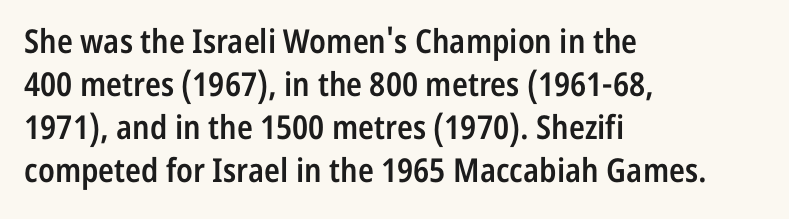
Q: Is the text bold? A: Semi-bold.
Q: Is the text italic (slanted)? A: No, it is upright.
Q: Is the typeface a serif or a sans-serif typeface? A: Sans-serif.
Q: Is the text underlined? A: No.
Q: How is the paragraph aligned? A: Left-aligned.
Q: Is the spacing between letters normal or unusually wide? A: Normal.
Q: Is the spacing between lines tight, normal or loose? A: Normal.
Q: Width (condensed, normal, or wide)? A: Condensed.
Q: Stroke contrast? A: Low.
Q: x-height? A: Medium.
Q: Monospaced? A: No.
